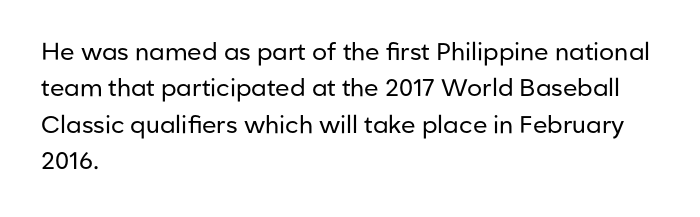
The image shows 24 px text type, upright; set left-aligned, normal line spacing (1.52x), normal letter spacing, not underlined.
